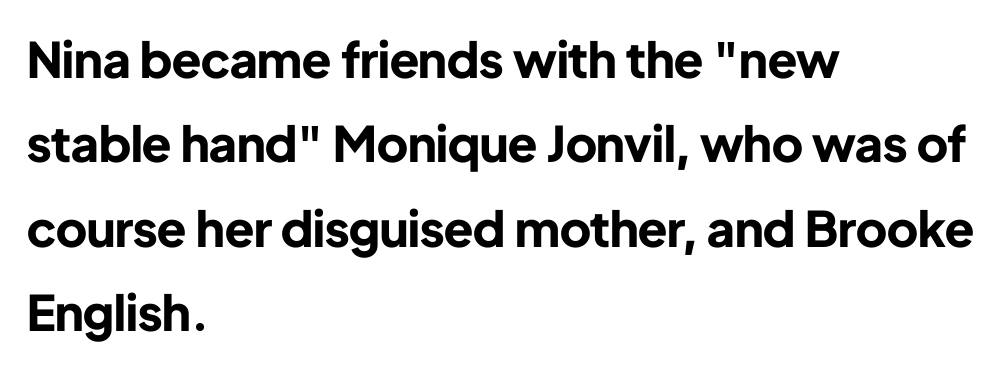
{"serif": "no", "italic": "no", "bold": "yes", "weight": "bold", "width": "normal", "stroke_contrast": "low", "x_height": "medium", "monospaced": "no", "underline": "no", "align": "left", "line_spacing_ratio": 1.72, "letter_spacing": "normal", "letter_spacing_em": 0.0, "glyph_px": 49}
